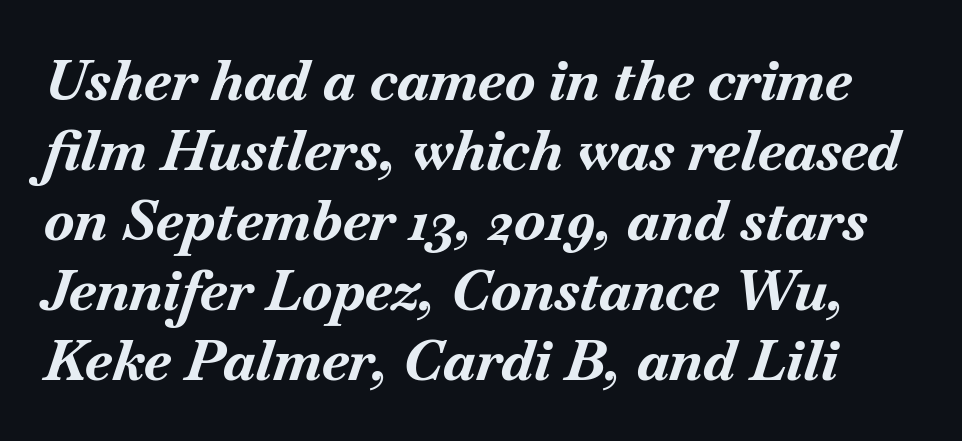
Q: Is the text bold? A: Yes.
Q: Is the text italic (slanted)? A: Yes, it leans right by about 18 degrees.
Q: Is the text underlined? A: No.
Q: Is the spacing between letters normal or unusually wide? A: Normal.
Q: Is the spacing between lines tight, normal or loose? A: Normal.
Q: Width (condensed, normal, or wide)? A: Normal.
Q: Stroke contrast? A: Medium.
Q: x-height? A: Small.
Q: Monospaced? A: No.
